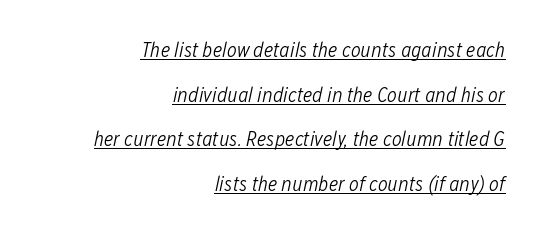
The image shows 21 px text type, italic (leaning right); set right-aligned, loose line spacing (2.12x), normal letter spacing, underlined.
